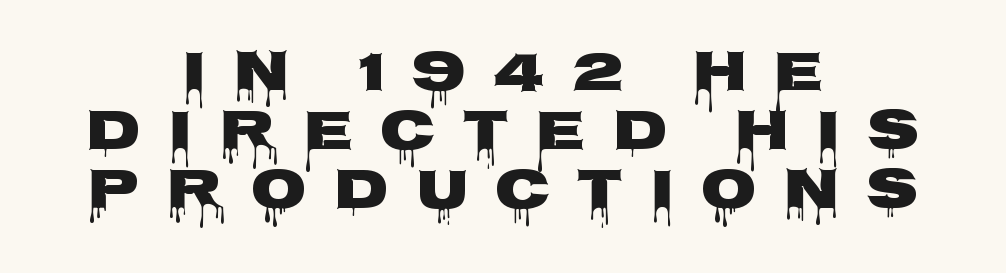
Q: Is the text italic (slanted)? A: No, it is upright.
Q: Is the typeface a serif or a sans-serif typeface? A: Sans-serif.
Q: Is the text underlined? A: No.
Q: How is the paragraph aligned? A: Centered.
Q: Is the spacing between letters normal or unusually wide? A: Unusually wide.
Q: Is the spacing between lines tight, normal or loose? A: Tight.
Q: Width (condensed, normal, or wide)? A: Wide.
Q: Stroke contrast? A: Low.
Q: x-height? A: Large.
Q: Monospaced? A: No.
